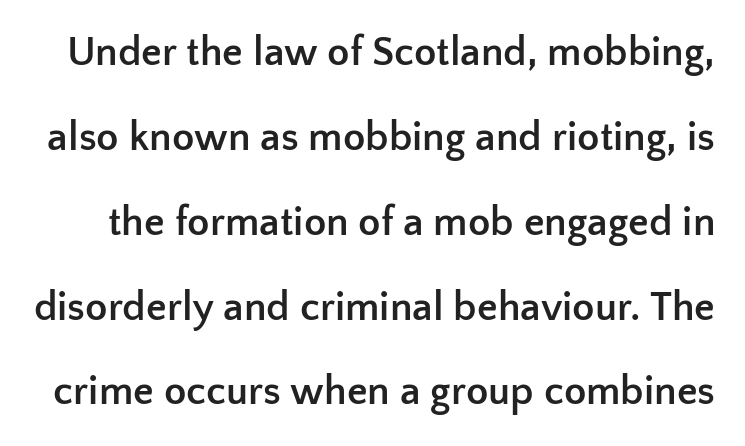
The image shows 41 px semibold sans-serif type, upright; set loose line spacing (2.07x), normal letter spacing, not underlined; low stroke contrast and a medium x-height.
